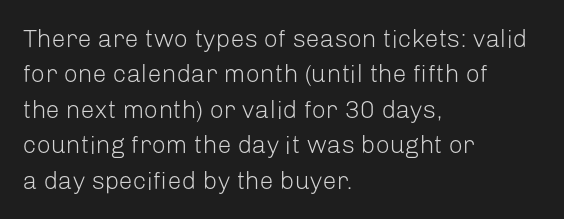
The image shows 25 px text type, upright; set left-aligned, normal line spacing (1.42x), normal letter spacing, not underlined.
